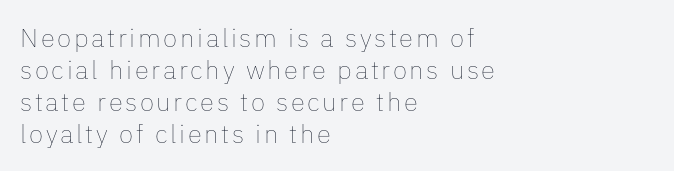
The image shows 26 px text type, upright; set left-aligned, line spacing 1.23x, not underlined.
